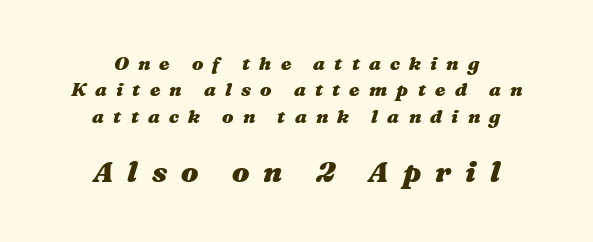
The image shows 29 px heavy, wide type, italic (leaning right); set centered, normal line spacing (1.39x), unusually wide letter spacing (+0.48 em), not underlined; the second (bottom) block is 1.53x larger; medium stroke contrast and a medium x-height.
